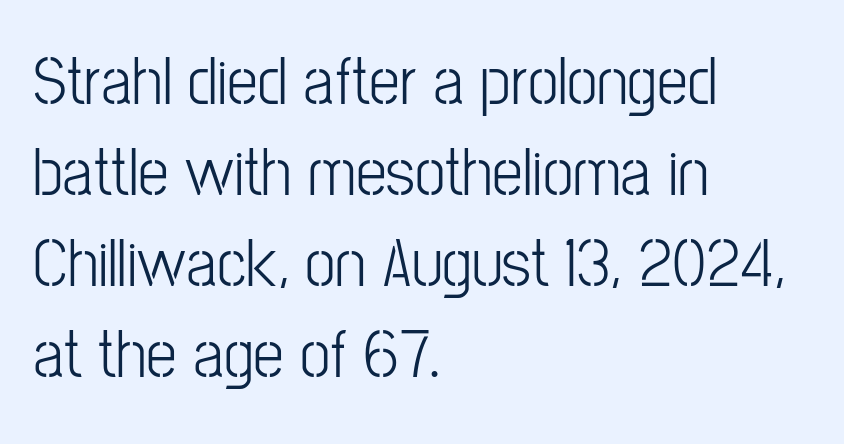
Q: Is the text italic (slanted)? A: No, it is upright.
Q: Is the typeface a serif or a sans-serif typeface? A: Sans-serif.
Q: Is the text underlined? A: No.
Q: How is the paragraph aligned? A: Left-aligned.
Q: Is the spacing between letters normal or unusually wide? A: Normal.
Q: Is the spacing between lines tight, normal or loose? A: Normal.
Q: Width (condensed, normal, or wide)? A: Condensed.
Q: Stroke contrast? A: Low.
Q: x-height? A: Medium.
Q: Monospaced? A: No.
